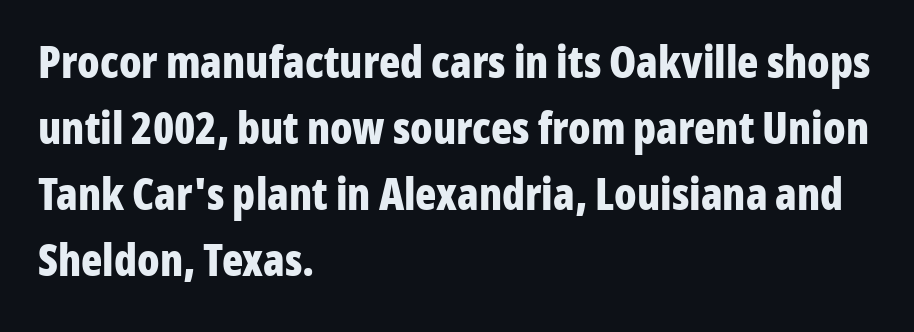
The passage shown is typed in a proportional face where columns would drift. To sum up the face: it is a sans, with no serifs. The font is running at its bold setting. Inter-character spacing is left at the font's built-in metrics. What's the leading like? Ordinary, nothing unusual.
